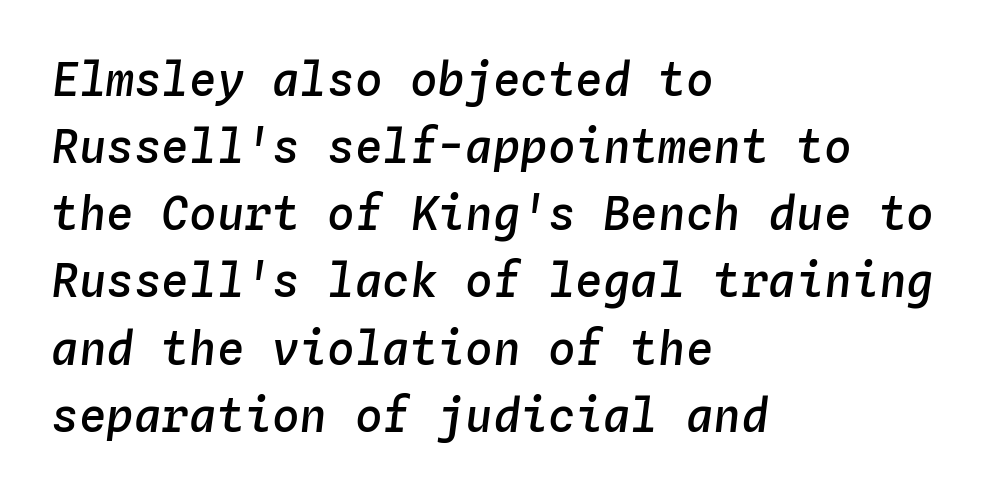
Where is the straight margin? On the left. The specimen reads as italic at a glance. Do the characters align in a grid? Yes, the font is monospaced. Leading matches the norm, producing a regular column.
